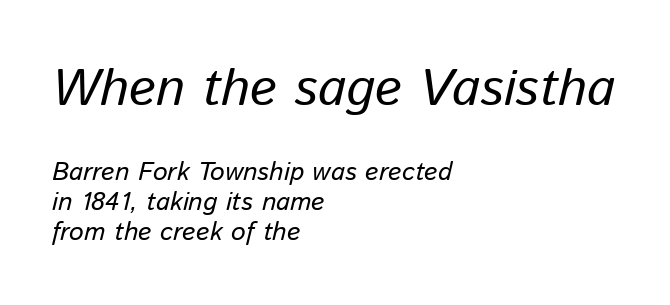
Caption: multi-line text, flush left, ragged right. Yep, that's italic — everything's leaning. If you squint, the top block still reads clearly — it's the larger of the two. The rendering keeps characters at their native spacing. Proportional: the letters do not fall into vertical columns.
